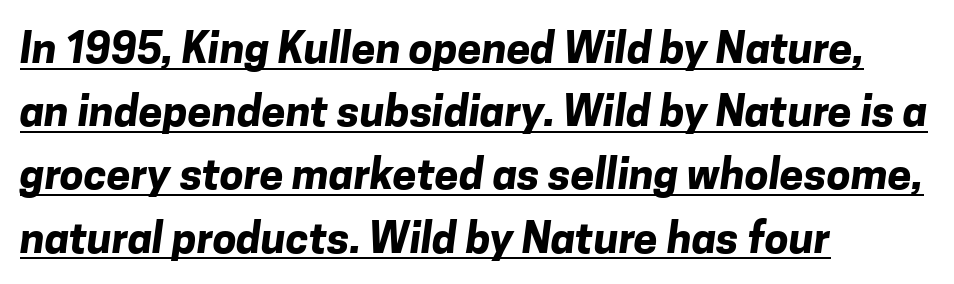
The image shows 43 px bold sans-serif type; set left-aligned, normal line spacing (1.47x), normal letter spacing, underlined; low stroke contrast and a medium x-height.
